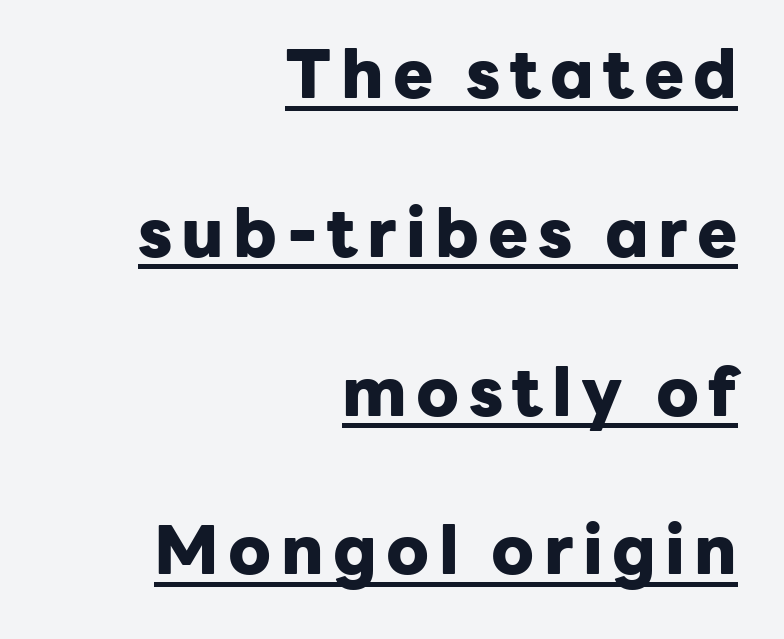
The image shows 67 px heavy sans-serif type, upright; set right-aligned, loose line spacing (2.37x), underlined; low stroke contrast and a medium x-height.
